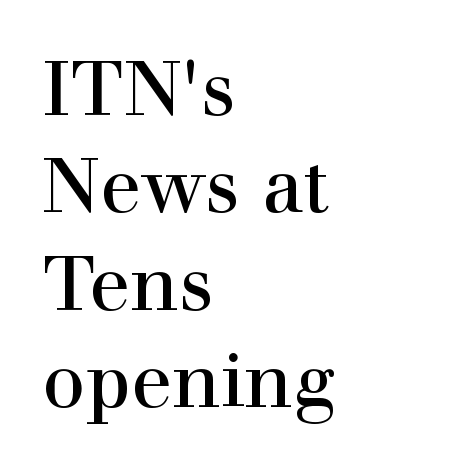
Q: Is the text bold? A: No.
Q: Is the text italic (slanted)? A: No, it is upright.
Q: Is the typeface a serif or a sans-serif typeface? A: Serif.
Q: Is the text underlined? A: No.
Q: How is the paragraph aligned? A: Left-aligned.
Q: Is the spacing between letters normal or unusually wide? A: Normal.
Q: Is the spacing between lines tight, normal or loose? A: Normal.
Q: Width (condensed, normal, or wide)? A: Normal.
Q: Stroke contrast? A: High.
Q: x-height? A: Medium.
Q: Monospaced? A: No.
